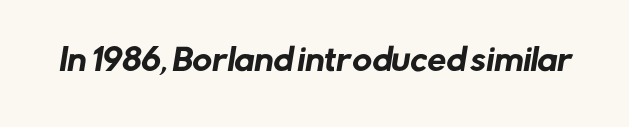
The image shows 30 px sans-serif type; set normal letter spacing, not underlined; low stroke contrast and a medium x-height.
